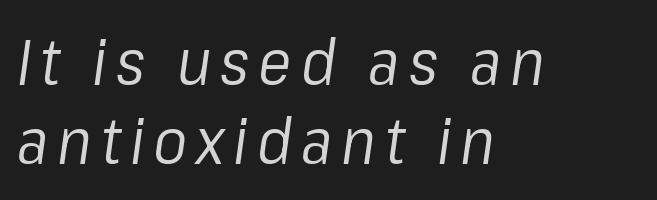
The image shows 63 px regular-weight type, italic (leaning right); set left-aligned, normal line spacing (1.25x), not underlined; low stroke contrast and a medium x-height.
